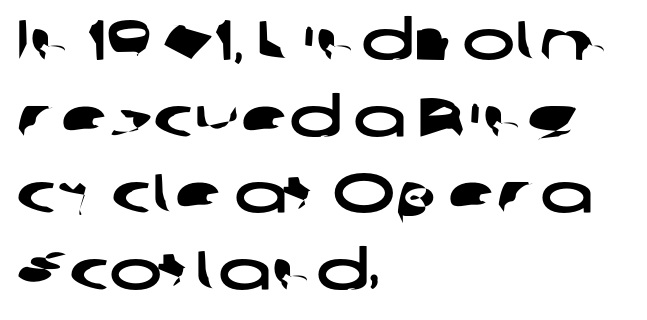
Does the copy run flush right? No — it runs flush left. Does the leading feel generous? No, just average. Nothing unusual about the tracking: characters are spaced as the font intends. Descenders hang freely into open space.
